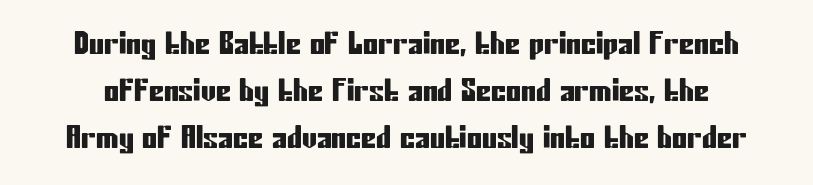
Every stem runs plumb, perpendicular to the baseline. Descenders hang freely into open space. Typographically, this falls in the sans-serif category. Whoever set this chose a conventional vertical rhythm. These lines are rendered in a variable-pitch font.
